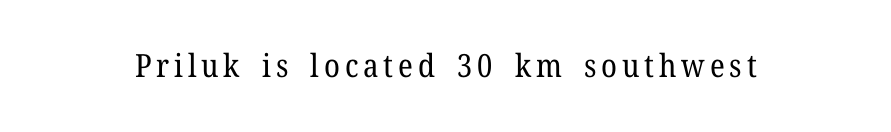
The image shows 32 px regular-weight serif type, upright; set not underlined; low stroke contrast and a medium x-height.
